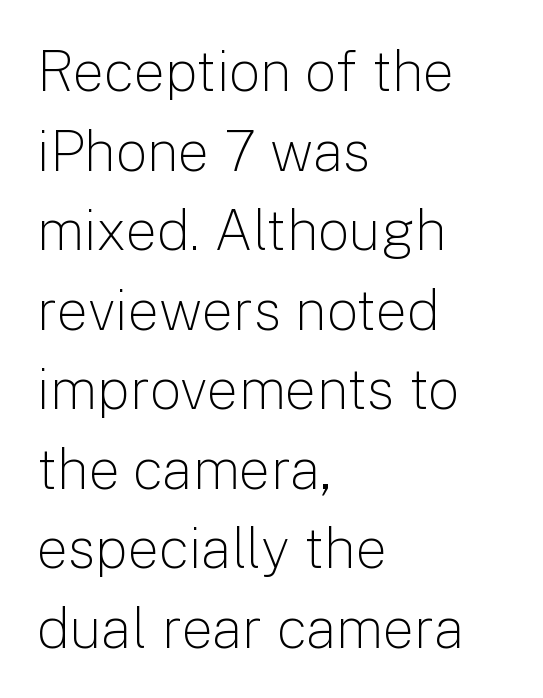
Q: Is the text bold? A: No.
Q: Is the text italic (slanted)? A: No, it is upright.
Q: Is the typeface a serif or a sans-serif typeface? A: Sans-serif.
Q: Is the text underlined? A: No.
Q: How is the paragraph aligned? A: Left-aligned.
Q: Is the spacing between letters normal or unusually wide? A: Normal.
Q: Is the spacing between lines tight, normal or loose? A: Normal.
Q: Width (condensed, normal, or wide)? A: Normal.
Q: Stroke contrast? A: Low.
Q: x-height? A: Medium.
Q: Monospaced? A: No.
